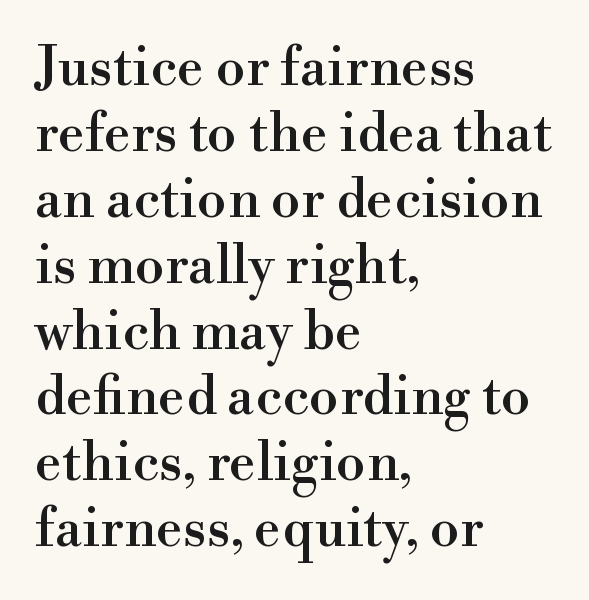
The image shows 54 px serif type, upright; set left-aligned, line spacing 1.22x, normal letter spacing, not underlined; a small x-height.
